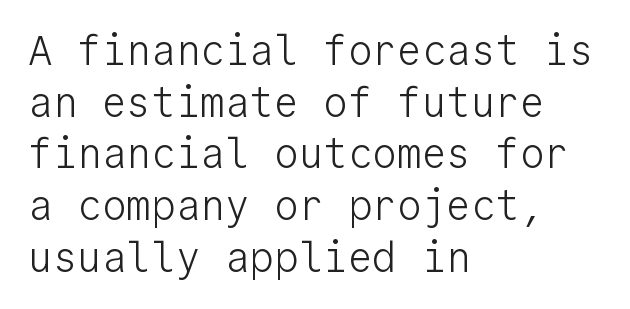
The image shows 41 px light sans-serif type, upright, monospaced; set left-aligned, normal line spacing (1.26x), normal letter spacing, not underlined; low stroke contrast and a medium x-height.
